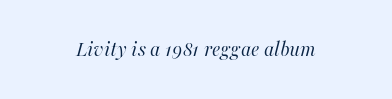
Q: Is the text bold? A: No.
Q: Is the text italic (slanted)? A: Yes, it leans right by about 16 degrees.
Q: Is the text underlined? A: No.
Q: Is the spacing between letters normal or unusually wide? A: Normal.
